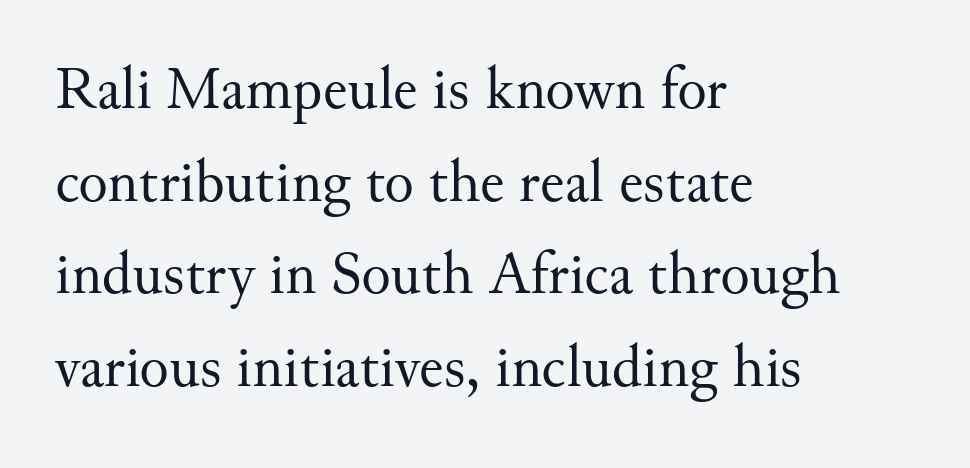
The image shows 61 px regular-weight serif type, upright; set left-aligned, normal line spacing (1.52x), normal letter spacing, not underlined; medium stroke contrast and a small x-height.
